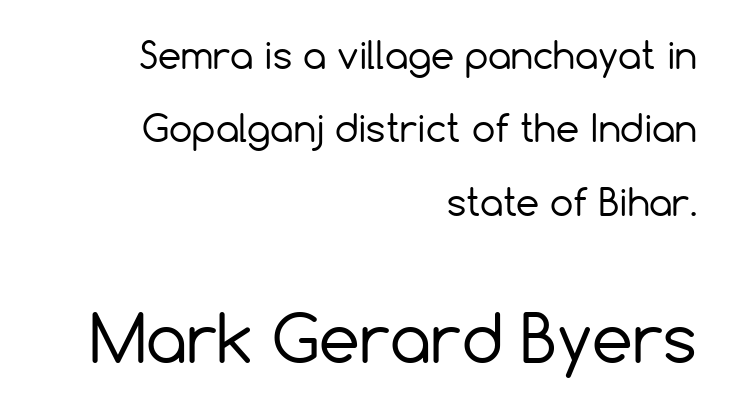
The image shows 65 px regular-weight sans-serif type, upright; set right-aligned, loose line spacing (1.98x), normal letter spacing, not underlined; the second (bottom) block is 1.76x larger; low stroke contrast and a medium x-height.
